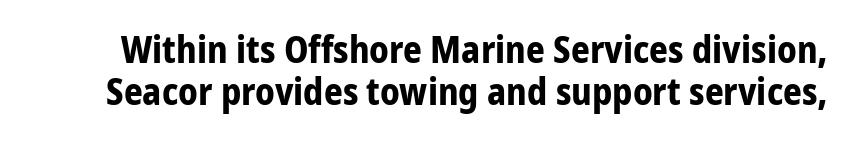
Line spacing here is tight. Is this a sans? Yes — the strokes have no serifs. A typesetter would call this proportional, since set widths differ per character. This is the regular roman posture of the typeface. Default kerning and tracking; the words read as compact shapes.
